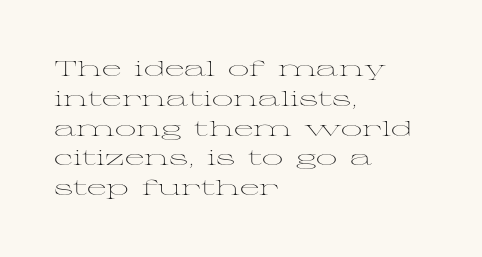
Quick note: interline space is typical. Nothing unusual about the tracking: characters are spaced as the font intends. Unmarked baselines from the first word to the last. No italicization has been applied; the sample stays upright.
